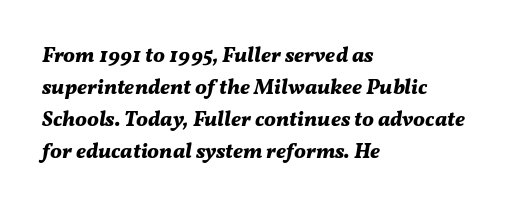
Q: Is the text bold? A: Yes.
Q: Is the text italic (slanted)? A: Yes, it leans right by about 11 degrees.
Q: Is the text underlined? A: No.
Q: How is the paragraph aligned? A: Left-aligned.
Q: Is the spacing between letters normal or unusually wide? A: Normal.
Q: Is the spacing between lines tight, normal or loose? A: Normal.
